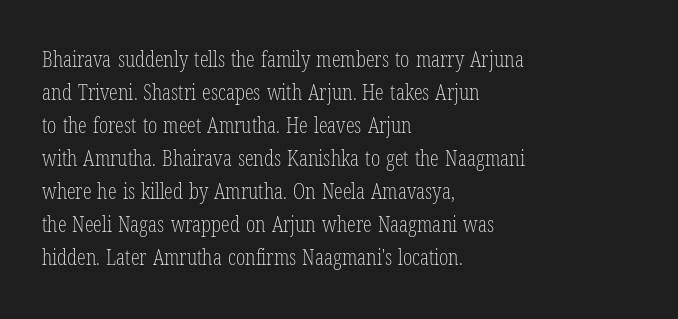
Q: Is the text bold? A: No.
Q: Is the text italic (slanted)? A: No, it is upright.
Q: Is the text underlined? A: No.
Q: How is the paragraph aligned? A: Left-aligned.
Q: Is the spacing between letters normal or unusually wide? A: Normal.
Q: Is the spacing between lines tight, normal or loose? A: Normal.
